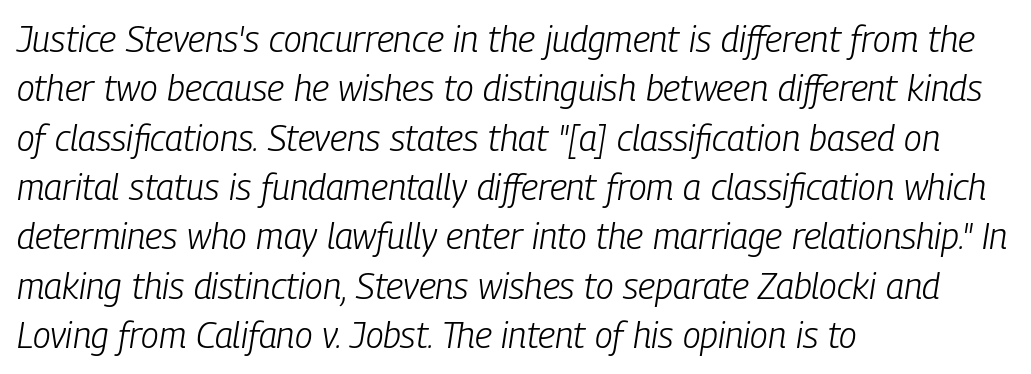
The image shows 36 px light, condensed type, italic (leaning right); set left-aligned, normal line spacing (1.37x), normal letter spacing, not underlined; low stroke contrast and a medium x-height.
